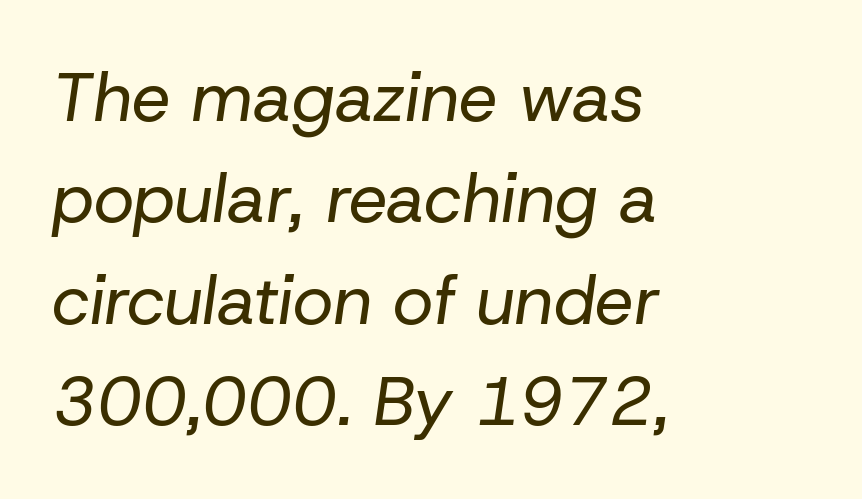
The passage shown stacks its lines at a standard gap. Do the characters align in a grid? No, the font is proportional. Horizontal alignment here is leftward, the default for most running prose. The passage shown leans; its letterforms are oblique. Compared with a typical body face, this is equally light or lighter still. Nobody touched the tracking dial on this one.
